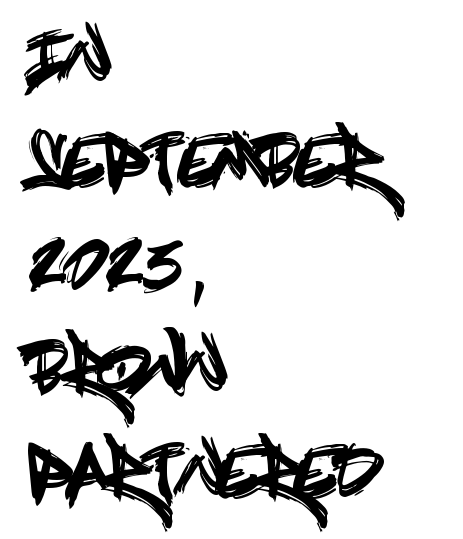
Q: Is the text italic (slanted)? A: Yes.
Q: Is the typeface a serif or a sans-serif typeface? A: Sans-serif.
Q: Is the text underlined? A: No.
Q: How is the paragraph aligned? A: Left-aligned.
Q: Is the spacing between letters normal or unusually wide? A: Normal.
Q: Is the spacing between lines tight, normal or loose? A: Normal.
Q: Width (condensed, normal, or wide)? A: Condensed.
Q: x-height? A: Large.
